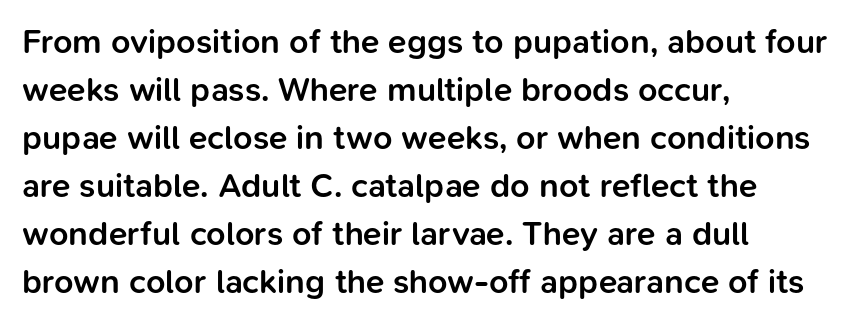
{"serif": "no", "italic": "no", "bold": "semi", "weight": "semibold", "width": "normal", "stroke_contrast": "low", "x_height": "medium", "monospaced": "no", "underline": "no", "align": "left", "line_spacing": "normal", "line_spacing_ratio": 1.41, "letter_spacing": "normal", "letter_spacing_em": 0.0, "glyph_px": 34}
